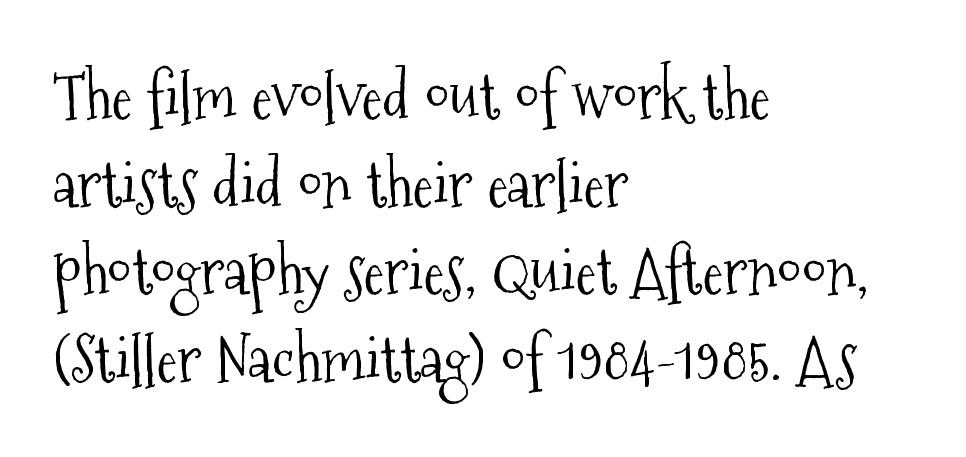
{"serif": "yes", "italic": "no", "bold": "no", "weight": "light", "width": "condensed", "stroke_contrast": "medium", "x_height": "medium", "monospaced": "no", "underline": "no", "align": "left", "line_spacing": "normal", "line_spacing_ratio": 1.39, "letter_spacing": "normal", "letter_spacing_em": 0.0, "glyph_px": 63}
